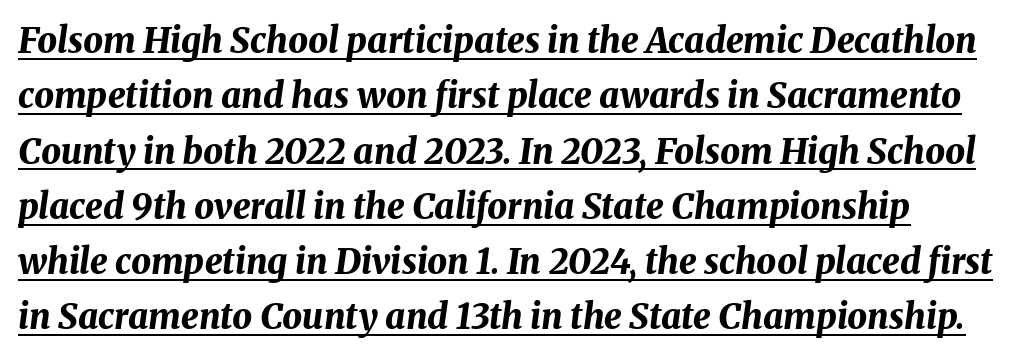
The image shows 35 px bold type, italic (leaning right); set normal line spacing (1.58x), normal letter spacing, underlined; medium stroke contrast and a medium x-height.
